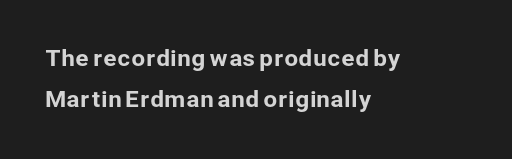
Q: Is the text italic (slanted)? A: No, it is upright.
Q: Is the text underlined? A: No.
Q: How is the paragraph aligned? A: Left-aligned.
Q: Is the spacing between letters normal or unusually wide? A: Normal.
